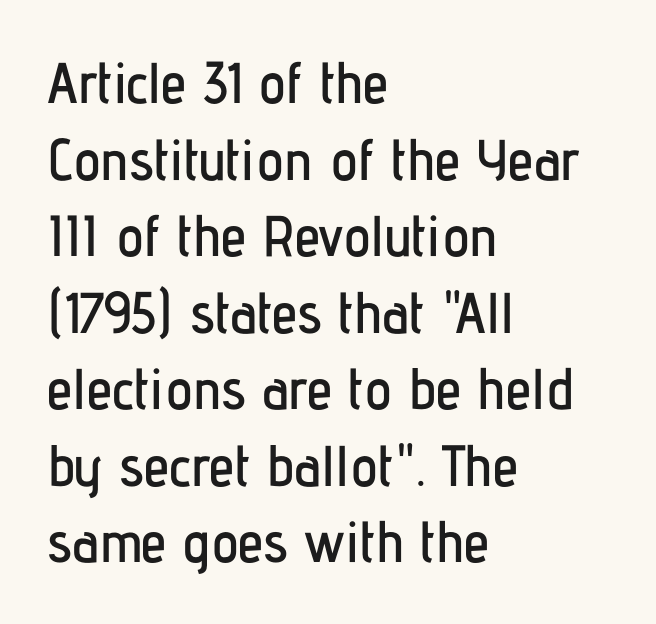
The image shows 58 px condensed sans-serif type, upright; set left-aligned, normal line spacing (1.32x), normal letter spacing, not underlined; low stroke contrast and a medium x-height.
